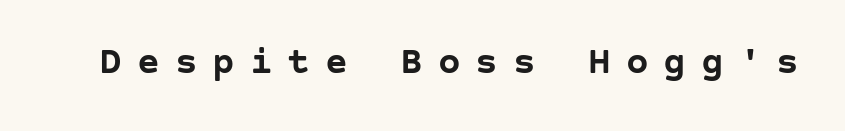
Q: Is the text bold? A: Yes.
Q: Is the text italic (slanted)? A: No, it is upright.
Q: Is the typeface a serif or a sans-serif typeface? A: Sans-serif.
Q: Is the text underlined? A: No.
Q: Is the spacing between letters normal or unusually wide? A: Unusually wide.
Q: Width (condensed, normal, or wide)? A: Normal.
Q: Stroke contrast? A: Low.
Q: x-height? A: Large.
